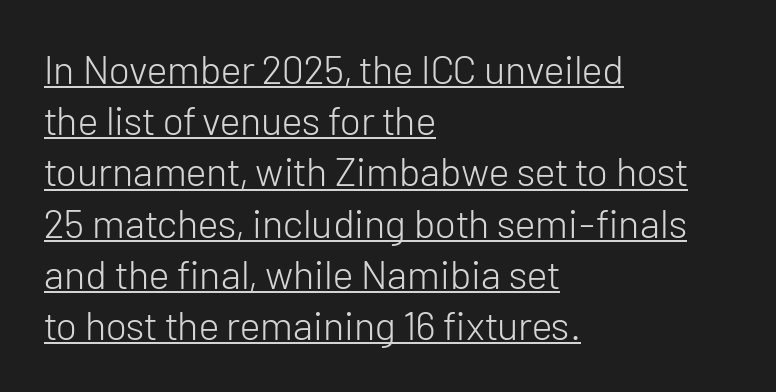
Character widths vary here, with narrow letters taking less room than wide ones. Inter-character spacing is left at the font's built-in metrics. Compared with a typical body face, this is equally light or lighter still. Designer's note — italics off, roman on. Teacher's note: observe the even left margin — that is flush-left alignment.
